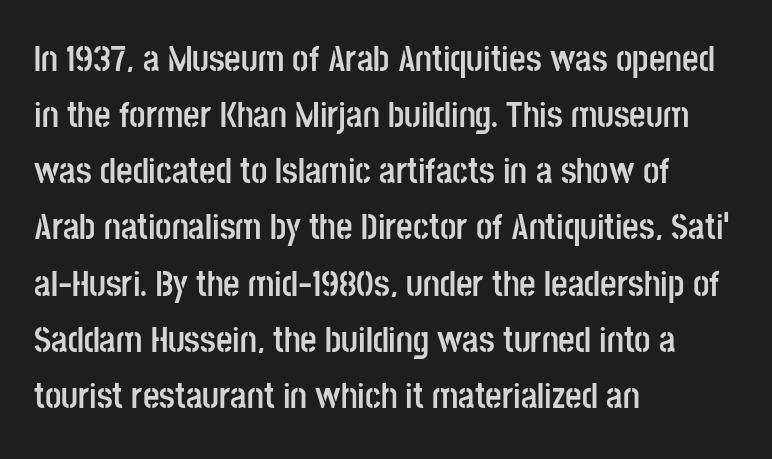
Q: Is the text bold? A: Yes.
Q: Is the text italic (slanted)? A: No, it is upright.
Q: Is the typeface a serif or a sans-serif typeface? A: Sans-serif.
Q: Is the text underlined? A: No.
Q: How is the paragraph aligned? A: Left-aligned.
Q: Is the spacing between letters normal or unusually wide? A: Normal.
Q: Is the spacing between lines tight, normal or loose? A: Normal.
Q: Width (condensed, normal, or wide)? A: Condensed.
Q: Stroke contrast? A: Low.
Q: x-height? A: Large.
Q: Monospaced? A: No.
